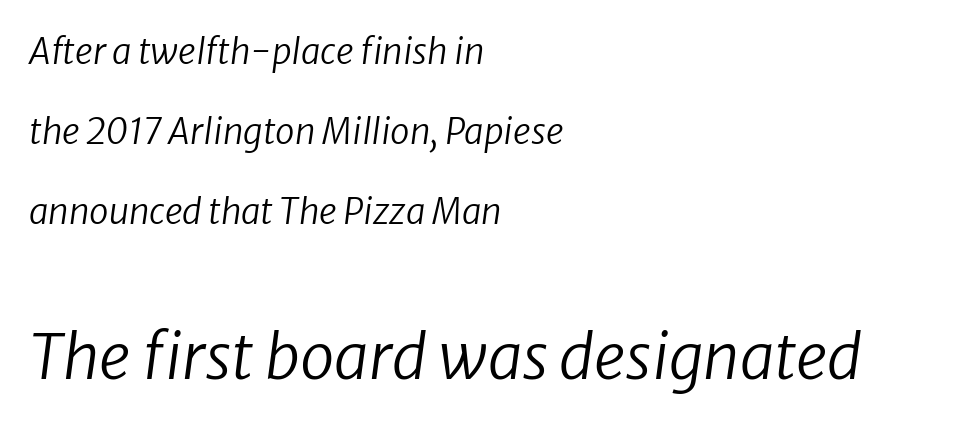
Q: Is the text bold? A: No.
Q: Is the typeface a serif or a sans-serif typeface? A: Sans-serif.
Q: Is the text underlined? A: No.
Q: How is the paragraph aligned? A: Left-aligned.
Q: Is the spacing between letters normal or unusually wide? A: Normal.
Q: Is the spacing between lines tight, normal or loose? A: Loose.
Q: Which block of text is set in a larger size, the first (top) or the second (bottom)? A: The second (bottom) one.
Q: Width (condensed, normal, or wide)? A: Normal.
Q: Stroke contrast? A: Low.
Q: x-height? A: Medium.
Q: Monospaced? A: No.
